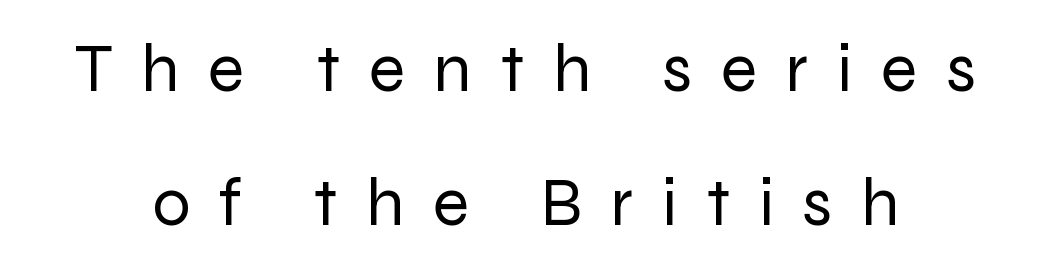
{"serif": "no", "italic": "no", "bold": "no", "weight": "regular", "width": "normal", "stroke_contrast": "low", "x_height": "medium", "monospaced": "no", "underline": "no", "line_spacing": "loose", "line_spacing_ratio": 1.97, "letter_spacing": "wide", "letter_spacing_em": 0.42, "glyph_px": 68}
